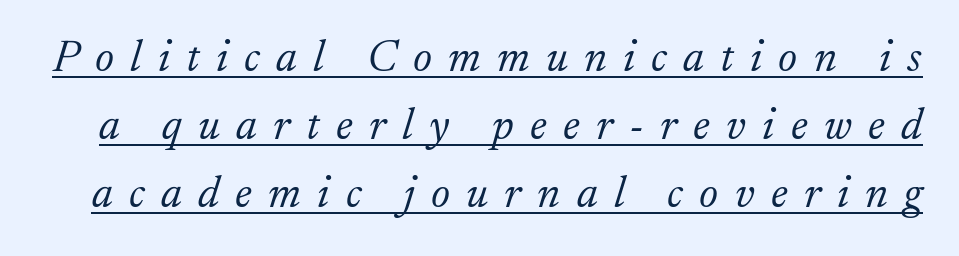
The image shows 45 px light serif type, italic (leaning right); set normal line spacing (1.51x), unusually wide letter spacing (+0.36 em), underlined; low stroke contrast and a small x-height.
